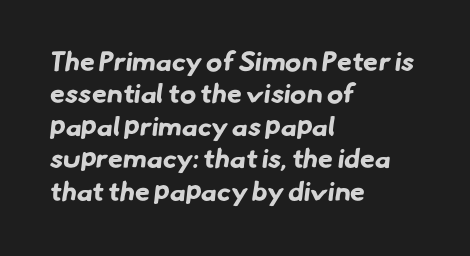
{"bold": "yes", "underline": "no", "align": "left", "line_spacing_ratio": 1.2, "letter_spacing": "normal", "letter_spacing_em": 0.0, "glyph_px": 27}
